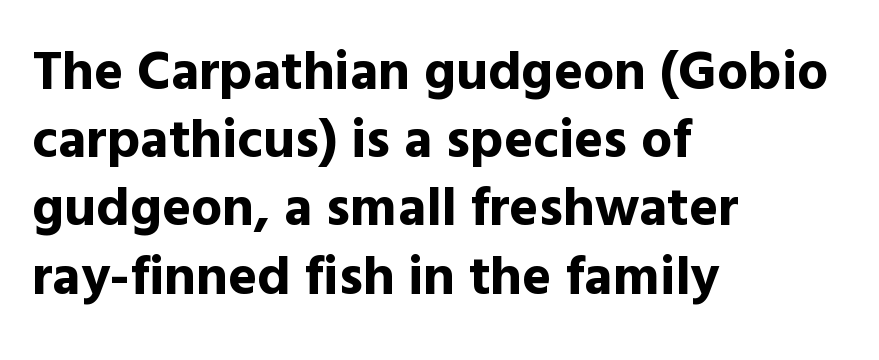
Q: Is the text bold? A: Yes.
Q: Is the text italic (slanted)? A: No, it is upright.
Q: Is the typeface a serif or a sans-serif typeface? A: Sans-serif.
Q: Is the text underlined? A: No.
Q: How is the paragraph aligned? A: Left-aligned.
Q: Is the spacing between letters normal or unusually wide? A: Normal.
Q: Width (condensed, normal, or wide)? A: Normal.
Q: x-height? A: Medium.
Q: Monospaced? A: No.
